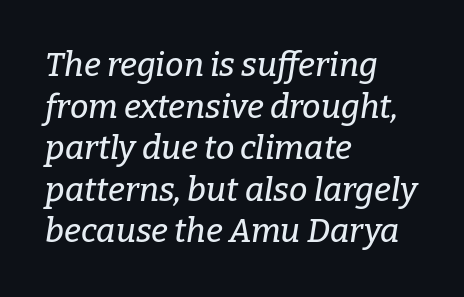
The image shows 33 px serif type, italic (leaning right); set left-aligned, normal line spacing (1.26x), normal letter spacing, not underlined; low stroke contrast and a medium x-height.
